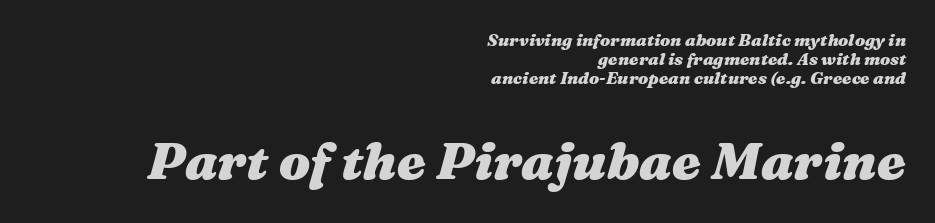
Does extra space separate the letters? No, they use regular spacing. Think of a printed novel: that variable character pitch is what you see here. Note: smaller setting up top, larger setting below. Reading down the column, the eye jumps only a short way to each next line.
